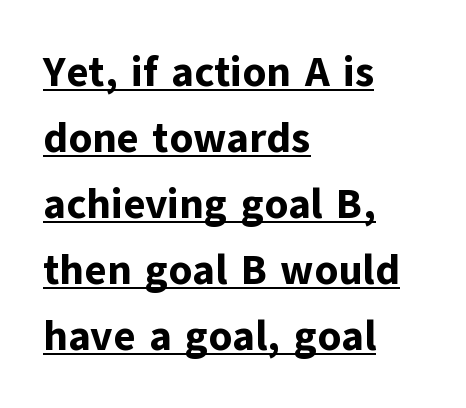
Quick note: underline on. The ragged edge is on the right, which tells us the setting is flush left. Vertically, the passage feels balanced, rows spaced as you'd expect. These lines carry a lot of weight — the face is fully bold. The letters advance in unequal steps, a hallmark of proportional type.
